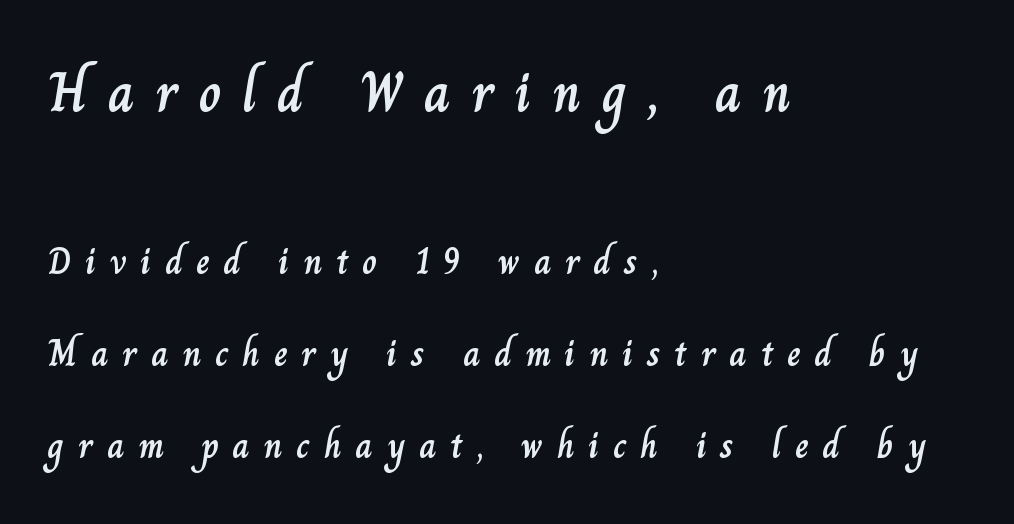
Q: Is the text italic (slanted)? A: Yes.
Q: Is the text underlined? A: No.
Q: How is the paragraph aligned? A: Left-aligned.
Q: Is the spacing between letters normal or unusually wide? A: Unusually wide.
Q: Is the spacing between lines tight, normal or loose? A: Loose.
Q: Which block of text is set in a larger size, the first (top) or the second (bottom)? A: The first (top) one.
Q: Width (condensed, normal, or wide)? A: Normal.
Q: Stroke contrast? A: Low.
Q: x-height? A: Small.
Q: Monospaced? A: No.
